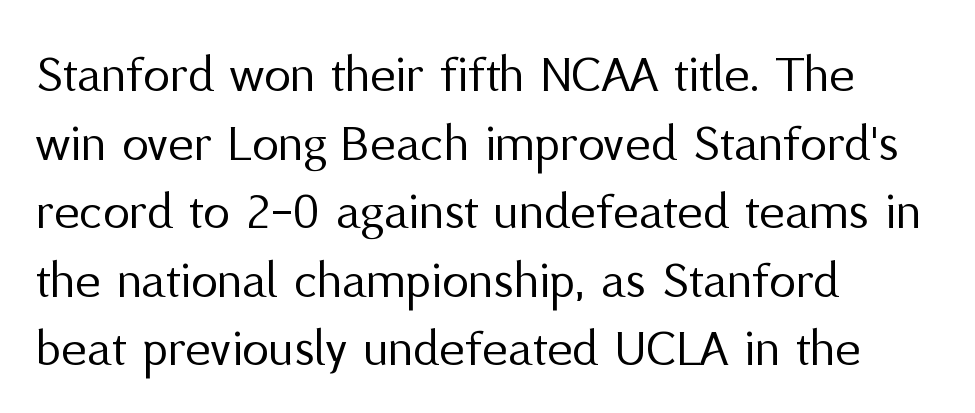
{"serif": "no", "italic": "no", "bold": "no", "weight": "regular", "width": "normal", "stroke_contrast": "medium", "x_height": "medium", "monospaced": "no", "underline": "no", "align": "left", "line_spacing": "normal", "line_spacing_ratio": 1.27, "letter_spacing": "normal", "letter_spacing_em": 0.0, "glyph_px": 54}
